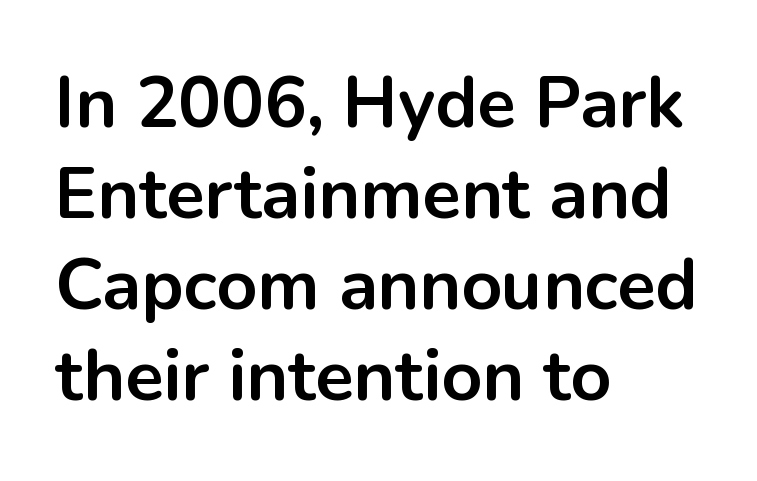
Q: Is the text bold? A: Yes.
Q: Is the text italic (slanted)? A: No, it is upright.
Q: Is the typeface a serif or a sans-serif typeface? A: Sans-serif.
Q: Is the text underlined? A: No.
Q: How is the paragraph aligned? A: Left-aligned.
Q: Is the spacing between letters normal or unusually wide? A: Normal.
Q: Is the spacing between lines tight, normal or loose? A: Normal.
Q: Width (condensed, normal, or wide)? A: Normal.
Q: Stroke contrast? A: Low.
Q: x-height? A: Medium.
Q: Monospaced? A: No.
